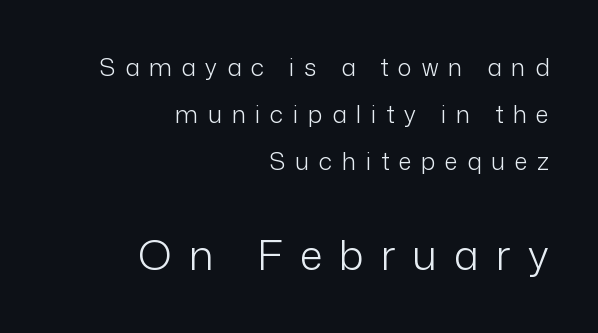
Q: Is the text bold? A: No.
Q: Is the text italic (slanted)? A: No, it is upright.
Q: Is the typeface a serif or a sans-serif typeface? A: Sans-serif.
Q: Is the text underlined? A: No.
Q: How is the paragraph aligned? A: Right-aligned.
Q: Is the spacing between letters normal or unusually wide? A: Unusually wide.
Q: Is the spacing between lines tight, normal or loose? A: Loose.
Q: Which block of text is set in a larger size, the first (top) or the second (bottom)? A: The second (bottom) one.
Q: Width (condensed, normal, or wide)? A: Normal.
Q: Stroke contrast? A: Low.
Q: x-height? A: Medium.
Q: Monospaced? A: No.
